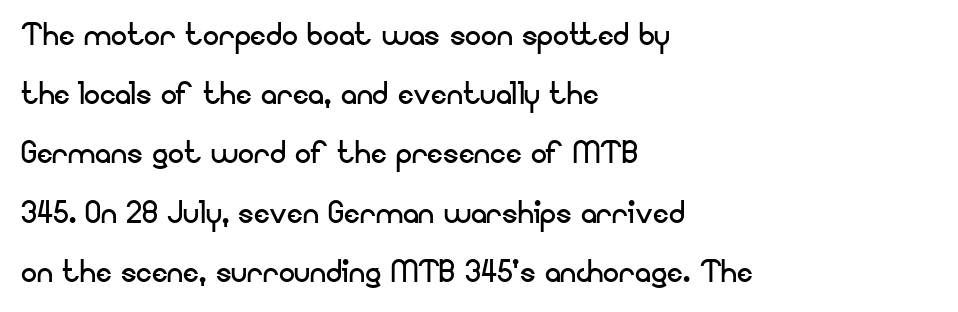
Note the varied advance widths — an 'i' is clearly narrower than an 'm'. Each new line begins a customary step beneath the previous one. This rendering leaves character spacing at its baseline value. Every row of glyphs begins at an identical x-position on the left. Is the stroke heavy? The answer is a plain regular-or-lighter. Notice how the stems are strictly vertical — no italics here.
